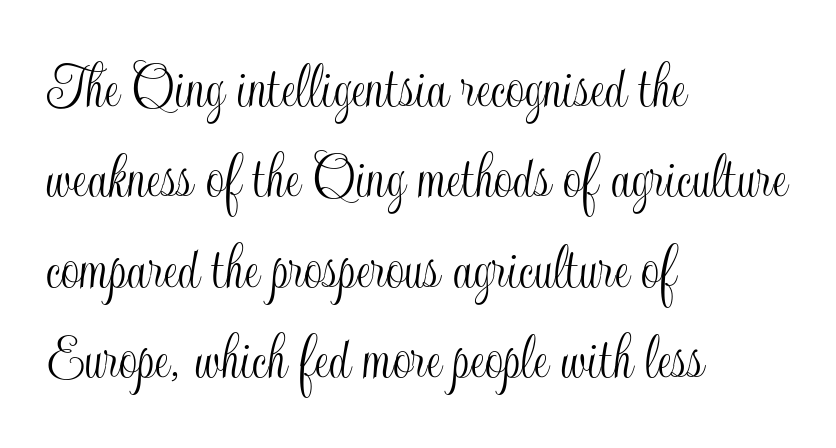
Leading matches the norm, producing a regular column. The paragraph has a hard left edge and a soft right edge. Bare-footed words on every line. The letters sit at their default tracking, neither squeezed nor spread.
